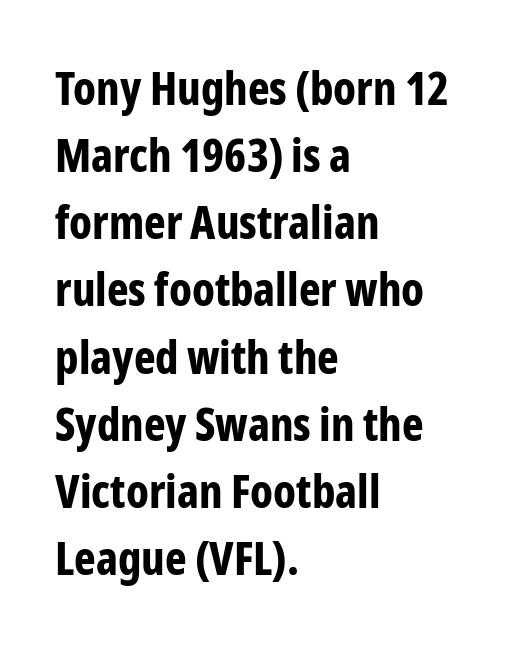
{"serif": "no", "italic": "no", "bold": "yes", "weight": "bold", "width": "condensed", "stroke_contrast": "low", "x_height": "medium", "monospaced": "no", "underline": "no", "align": "left", "line_spacing": "normal", "line_spacing_ratio": 1.46, "letter_spacing": "normal", "letter_spacing_em": 0.0, "glyph_px": 46}
